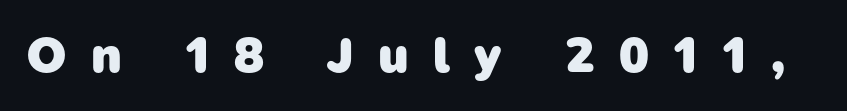
Q: Is the text bold? A: Yes.
Q: Is the typeface a serif or a sans-serif typeface? A: Sans-serif.
Q: Is the text underlined? A: No.
Q: Is the spacing between letters normal or unusually wide? A: Unusually wide.
Q: Width (condensed, normal, or wide)? A: Normal.
Q: Stroke contrast? A: Low.
Q: x-height? A: Medium.
Q: Monospaced? A: No.
